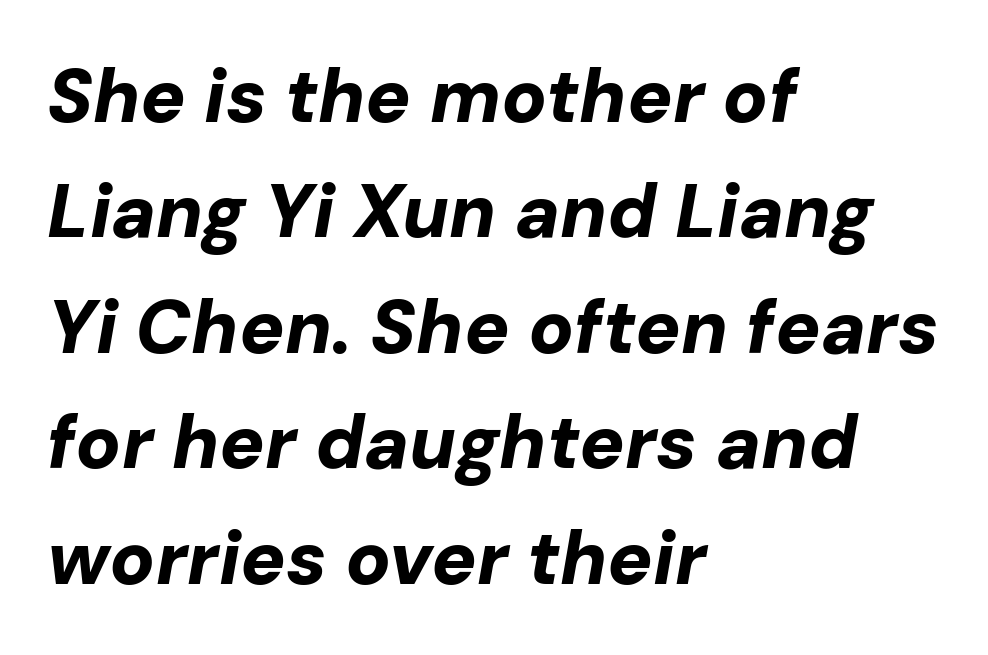
{"italic": "yes", "lean": "right", "slant_degrees": 10, "bold": "yes", "weight": "bold", "width": "normal", "stroke_contrast": "low", "x_height": "medium", "monospaced": "no", "underline": "no", "align": "left", "line_spacing": "normal", "line_spacing_ratio": 1.54, "letter_spacing": "normal", "letter_spacing_em": 0.0, "glyph_px": 75}
